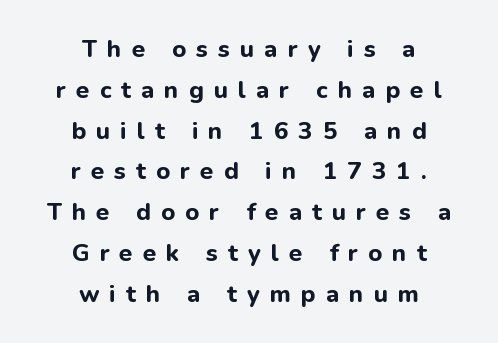
The image shows 24 px bold type, upright; set centered, normal line spacing (1.7x), unusually wide letter spacing (+0.42 em), not underlined.
